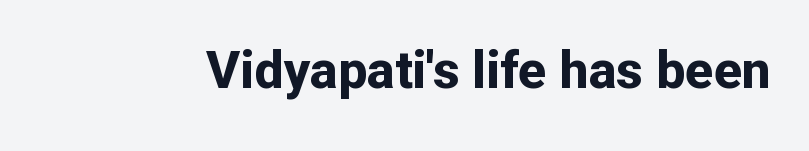
Q: Is the text bold? A: Yes.
Q: Is the text italic (slanted)? A: No, it is upright.
Q: Is the typeface a serif or a sans-serif typeface? A: Sans-serif.
Q: Is the text underlined? A: No.
Q: Is the spacing between letters normal or unusually wide? A: Normal.
Q: Width (condensed, normal, or wide)? A: Normal.
Q: Stroke contrast? A: Low.
Q: x-height? A: Medium.
Q: Monospaced? A: No.
